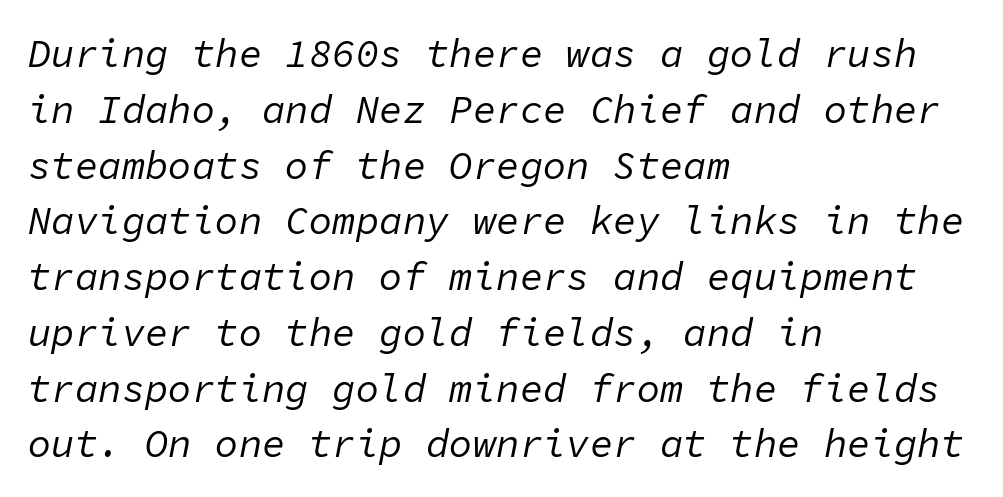
Caption: standard tracking, unaltered. The passage shown is typed in a monospace face where columns stay perfectly aligned. Descenders hang freely into open space. The passage shown leans; its letterforms are oblique. No heavy texture on the line: the type isn't bold.
